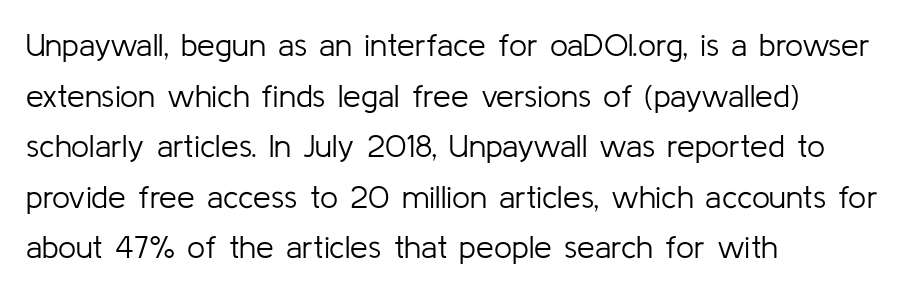
Q: Is the text bold? A: No.
Q: Is the text italic (slanted)? A: No, it is upright.
Q: Is the typeface a serif or a sans-serif typeface? A: Sans-serif.
Q: Is the text underlined? A: No.
Q: How is the paragraph aligned? A: Left-aligned.
Q: Is the spacing between letters normal or unusually wide? A: Normal.
Q: Is the spacing between lines tight, normal or loose? A: Normal.
Q: Width (condensed, normal, or wide)? A: Normal.
Q: Stroke contrast? A: Low.
Q: x-height? A: Medium.
Q: Monospaced? A: No.
